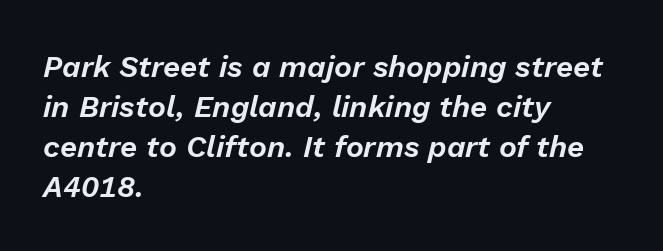
Looking at the ascenders, they clearly lean. Here the designer chose a conventional face with non-uniform glyph widths. The passage shown has conventional tracking throughout. These lines are set flush left with a ragged right edge. Descender tails drop into unmarked territory.
